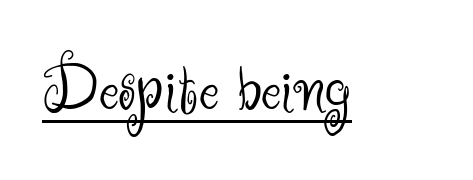
Q: Is the text bold? A: No.
Q: Is the text italic (slanted)? A: No, it is upright.
Q: Is the typeface a serif or a sans-serif typeface? A: Sans-serif.
Q: Is the text underlined? A: Yes.
Q: Is the spacing between letters normal or unusually wide? A: Normal.
Q: Width (condensed, normal, or wide)? A: Normal.
Q: Stroke contrast? A: Medium.
Q: x-height? A: Small.
Q: Monospaced? A: No.
